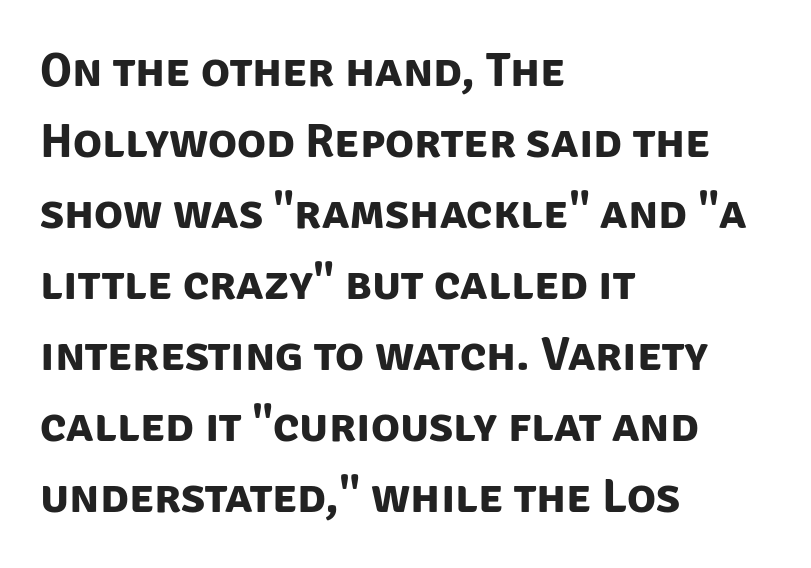
This sample has the flowing, uneven cadence of proportional lettering. How would I describe the line gaps? Plain and ordinary. Short and long lines alike share a common starting point at left. This rendering features lettering with no underline. Here the glyphs are tracked normally, forming tight word shapes. Are there feet on the stems? There aren't — it's a sans.
